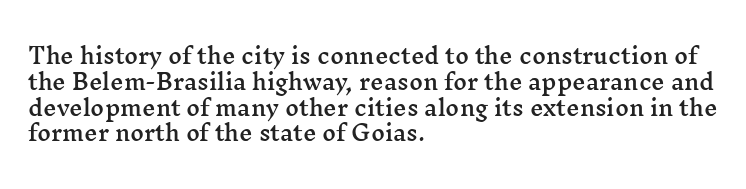
{"italic": "no", "underline": "no", "align": "left", "line_spacing_ratio": 1.23, "letter_spacing": "normal", "letter_spacing_em": 0.0, "glyph_px": 21}
